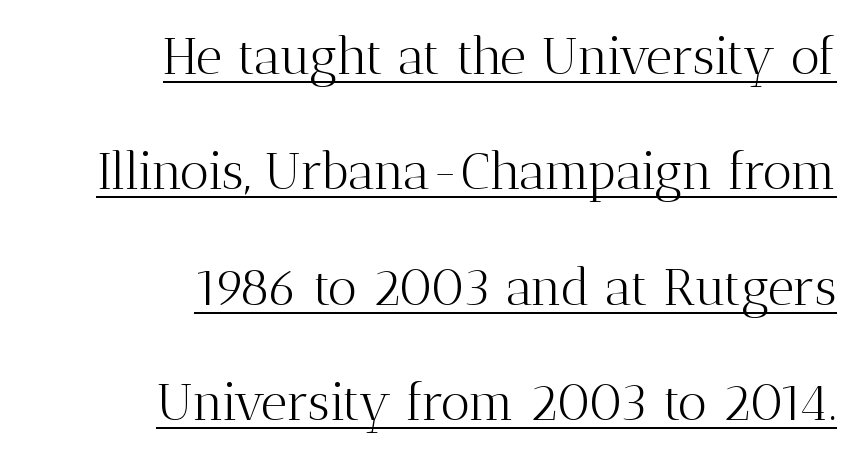
Q: Is the text bold? A: No.
Q: Is the text italic (slanted)? A: No, it is upright.
Q: Is the typeface a serif or a sans-serif typeface? A: Serif.
Q: Is the text underlined? A: Yes.
Q: How is the paragraph aligned? A: Right-aligned.
Q: Is the spacing between letters normal or unusually wide? A: Normal.
Q: Is the spacing between lines tight, normal or loose? A: Loose.
Q: Width (condensed, normal, or wide)? A: Normal.
Q: Stroke contrast? A: Medium.
Q: x-height? A: Medium.
Q: Monospaced? A: No.
